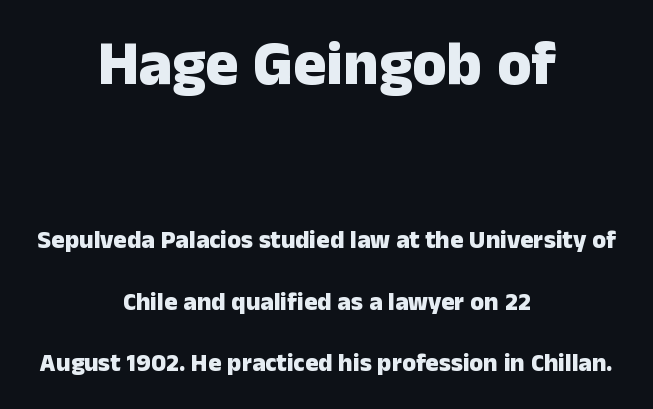
{"serif": "no", "italic": "no", "bold": "yes", "weight": "heavy", "width": "normal", "stroke_contrast": "low", "x_height": "medium", "monospaced": "no", "underline": "no", "align": "center", "line_spacing": "loose", "line_spacing_ratio": 2.45, "letter_spacing": "normal", "letter_spacing_em": 0.0, "larger_block": "first", "size_ratio": 2.48, "glyph_px": 62}
